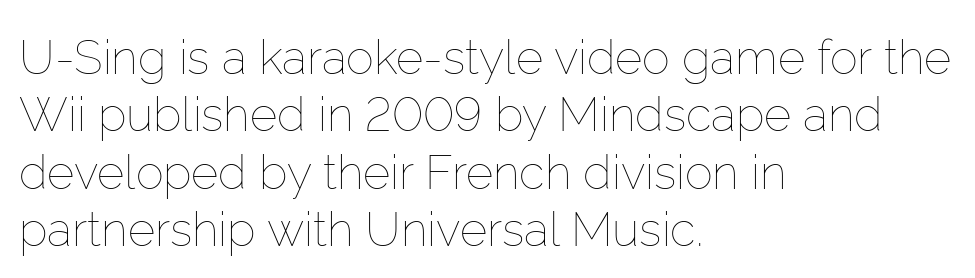
{"italic": "no", "bold": "no", "weight": "thin", "width": "normal", "stroke_contrast": "low", "x_height": "medium", "monospaced": "no", "underline": "no", "align": "left", "line_spacing_ratio": 1.22, "letter_spacing": "normal", "letter_spacing_em": 0.0, "glyph_px": 47}
